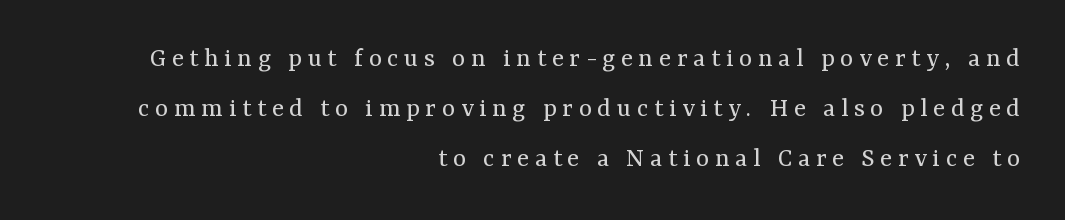
Q: Is the text bold? A: No.
Q: Is the text italic (slanted)? A: No, it is upright.
Q: Is the typeface a serif or a sans-serif typeface? A: Serif.
Q: Is the text underlined? A: No.
Q: How is the paragraph aligned? A: Right-aligned.
Q: Is the spacing between letters normal or unusually wide? A: Unusually wide.
Q: Width (condensed, normal, or wide)? A: Normal.
Q: Stroke contrast? A: Medium.
Q: x-height? A: Medium.
Q: Monospaced? A: No.
